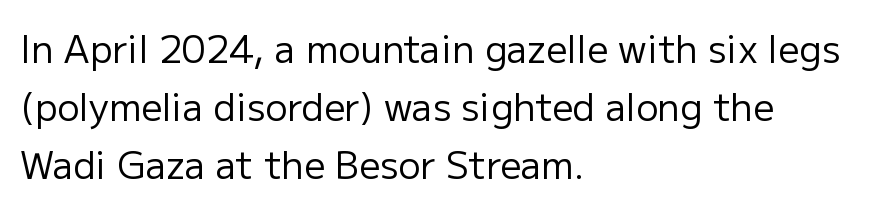
Default kerning and tracking; the words read as compact shapes. The passage shown is not bold in any degree. Is this a fixed-width face? No — the glyphs have proportional, varying widths. The baseline area is clear. A roman cut, with each character standing at attention. The space between consecutive lines is moderate.
